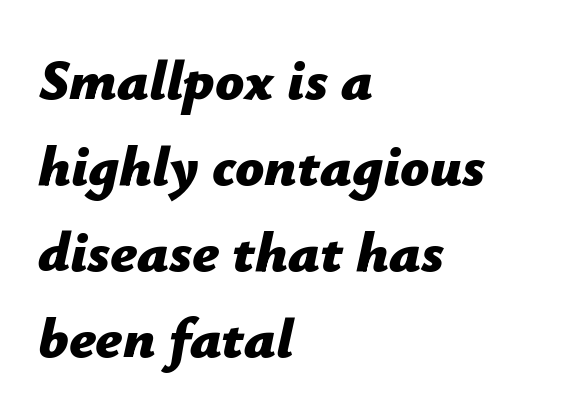
Varying glyph widths throughout — classic text-font behaviour. Its strokes are broad and dark, the hallmark of bold type. Is the type slanted? Yes — the strokes lean at a clear angle. Left-aligned paragraph, ragged on the right.
